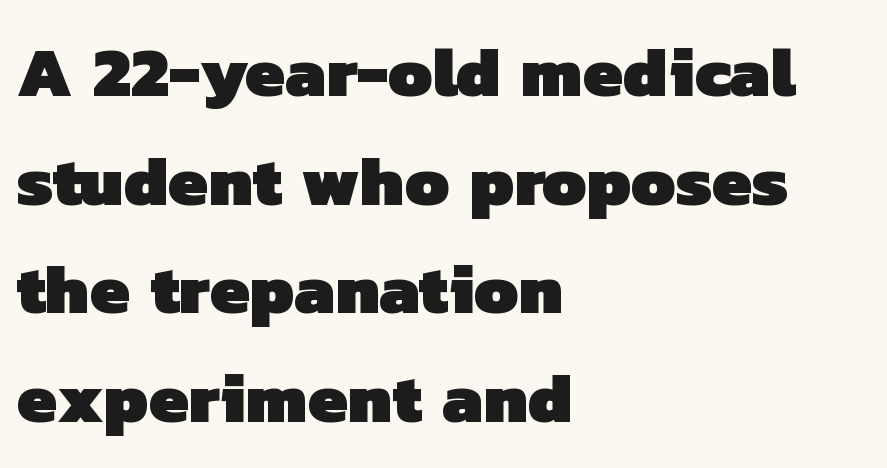
Casual observation: everything's shoved over to the left. You can tell from the bare stems that sans-serif type was used. You could not count columns in this text — the font is proportionally spaced. The space beneath each line is pristine and unruled. Summary of vertical rhythm: regular, with standard interline spacing. What stands out about the letter spacing? Nothing — it is the standard amount.
